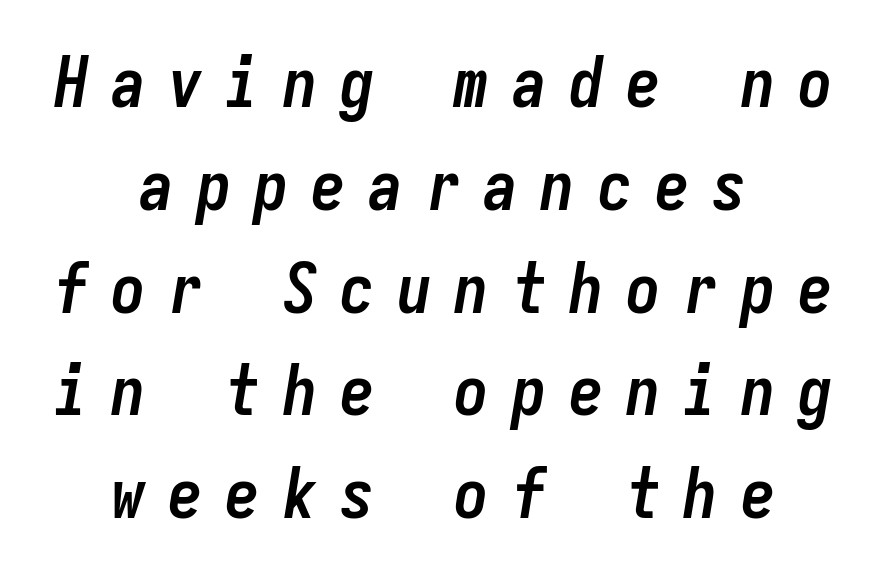
Spacing between characters has been opened up far beyond the box default. Vertical spacing — default. The rendering uses a bold face; every stroke is thick and dark. Leftover space on each line is divided equally before and after the words.
